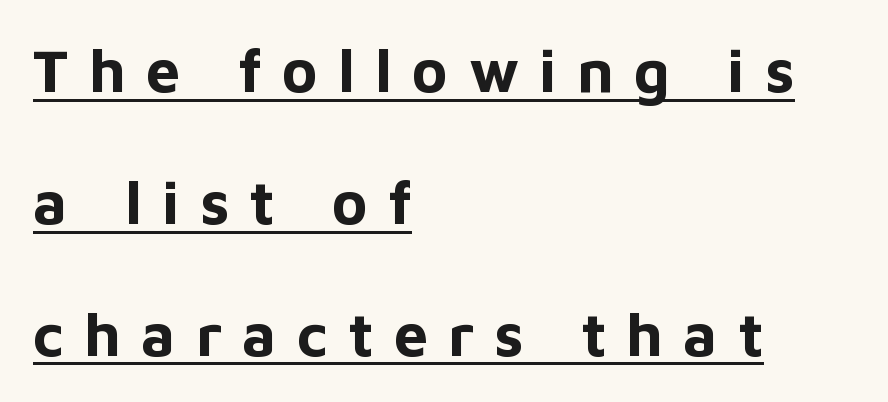
Notice how thick the strokes are: this is what a full bold looks like. The text block is weighted toward the left margin, trailing off unevenly rightward. Honestly, the letter spacing is so wide it's the main thing you notice. Compared with typical paragraphs, the rows here are farther apart. Check the space under the baseline: a stroke is drawn there.
